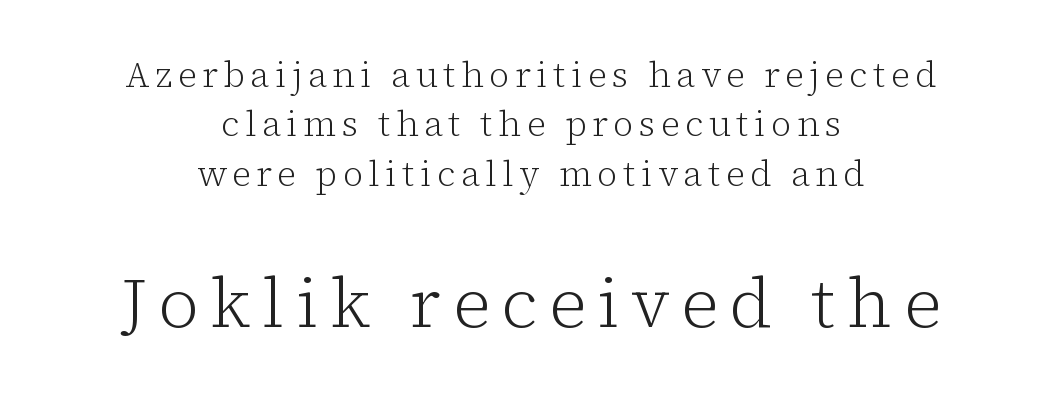
Q: Is the text bold? A: No.
Q: Is the text italic (slanted)? A: No, it is upright.
Q: Is the typeface a serif or a sans-serif typeface? A: Serif.
Q: Is the text underlined? A: No.
Q: How is the paragraph aligned? A: Centered.
Q: Is the spacing between lines tight, normal or loose? A: Normal.
Q: Which block of text is set in a larger size, the first (top) or the second (bottom)? A: The second (bottom) one.
Q: Width (condensed, normal, or wide)? A: Normal.
Q: Stroke contrast? A: Low.
Q: x-height? A: Medium.
Q: Monospaced? A: No.
